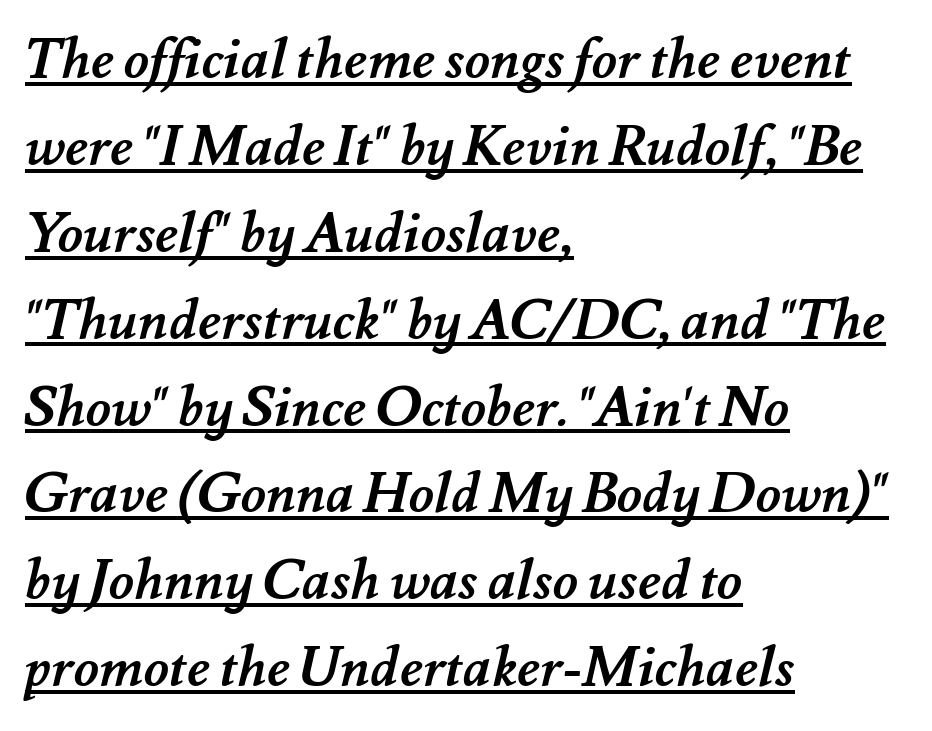
Q: Is the text bold? A: Yes.
Q: Is the text underlined? A: Yes.
Q: How is the paragraph aligned? A: Left-aligned.
Q: Is the spacing between letters normal or unusually wide? A: Normal.
Q: Is the spacing between lines tight, normal or loose? A: Normal.
Q: Width (condensed, normal, or wide)? A: Normal.
Q: Stroke contrast? A: Medium.
Q: x-height? A: Small.
Q: Monospaced? A: No.
